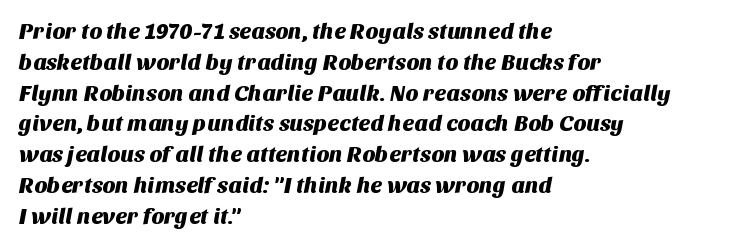
The image shows 22 px text type; set left-aligned, normal line spacing (1.4x), normal letter spacing, not underlined.
